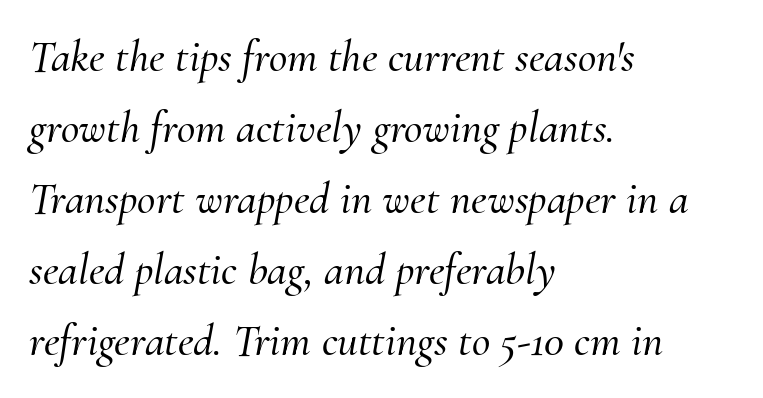
The image shows 45 px serif type, italic (leaning right); set left-aligned, normal line spacing (1.58x), normal letter spacing, not underlined; medium stroke contrast and a small x-height.
